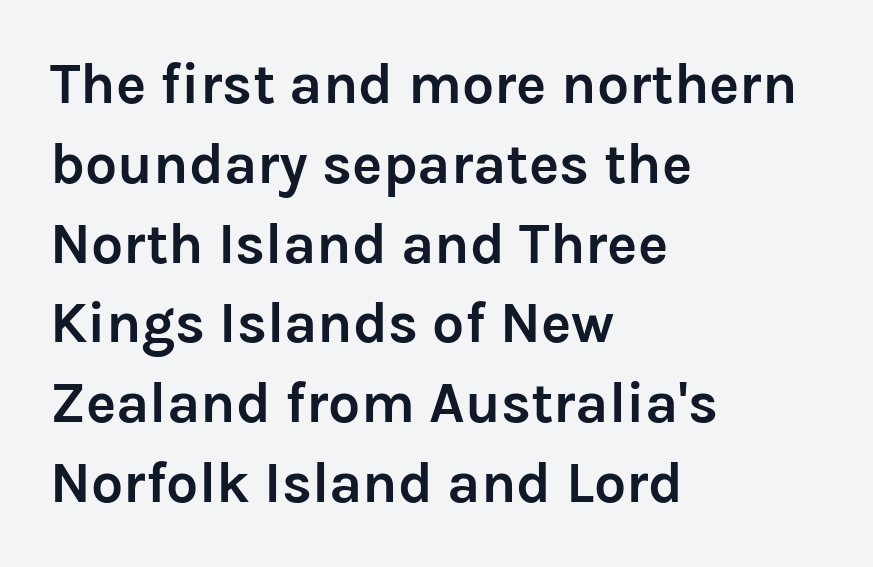
On the weight axis this lands at bold, roughly 700. The passage shown has conventional tracking throughout. You can tell from the bare stems that sans-serif type was used. Each line starts at the same left margin while the right side varies. Successive baselines arrive at the customary interval.
